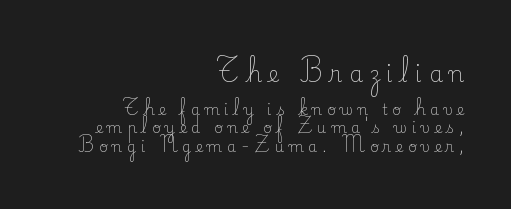
{"italic": "no", "bold": "no", "underline": "no", "align": "right", "line_spacing_ratio": 1.21, "letter_spacing": "wide", "letter_spacing_em": 0.31, "larger_block": "first", "size_ratio": 1.47, "glyph_px": 22}
